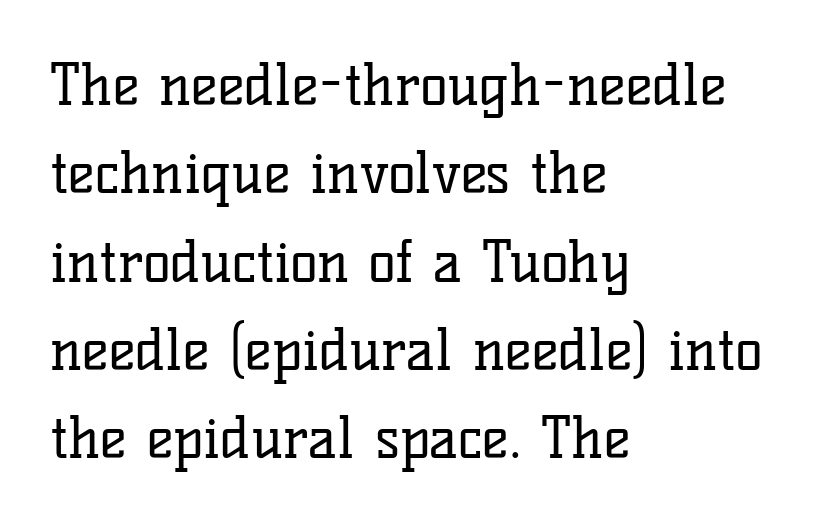
This is the regular roman posture of the typeface. Interline gaps are of average width in this sample. Observe the serifs anchoring each vertical stroke in this sample. Varying glyph widths throughout — classic text-font behaviour. The strokes are not fattened; the text isn't bold. Students, note that the glyphs here touch the page at normal intervals.
